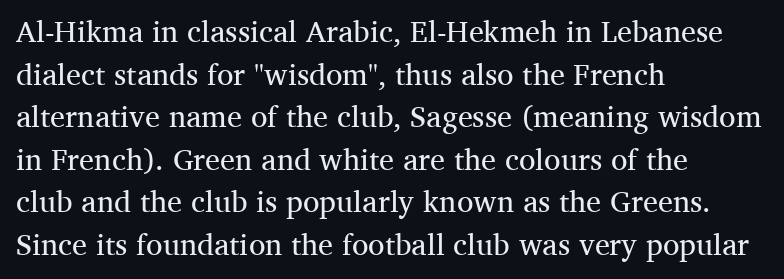
The typography opts for an upright posture over an oblique one. Spacing verdict: proportional, widths tailored to each character. The type is set solid horizontally, with unmodified tracking. A quiet, ordinary-to-light weight characterises the typeface. Layout note: lines flush left. Notice how descenders clear the ascenders below comfortably — that's standard leading.
